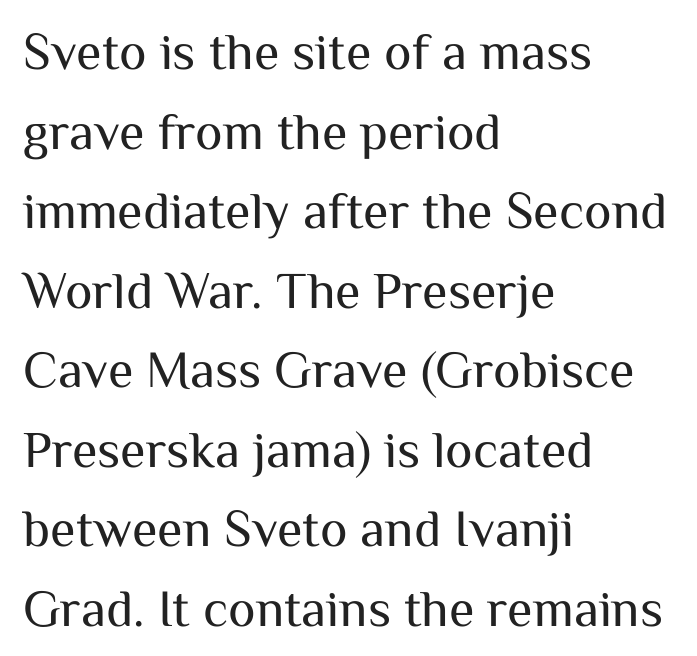
{"serif": "no", "italic": "no", "bold": "no", "weight": "regular", "width": "normal", "stroke_contrast": "medium", "x_height": "medium", "monospaced": "no", "underline": "no", "align": "left", "line_spacing": "normal", "line_spacing_ratio": 1.53, "letter_spacing": "normal", "letter_spacing_em": 0.0, "glyph_px": 52}
